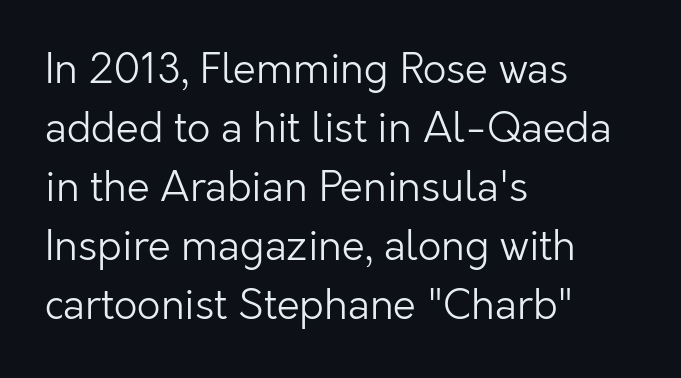
{"serif": "no", "italic": "no", "bold": "no", "weight": "light", "width": "normal", "stroke_contrast": "low", "x_height": "medium", "monospaced": "no", "underline": "no", "align": "left", "line_spacing": "normal", "line_spacing_ratio": 1.44, "letter_spacing": "normal", "letter_spacing_em": 0.0, "glyph_px": 41}
